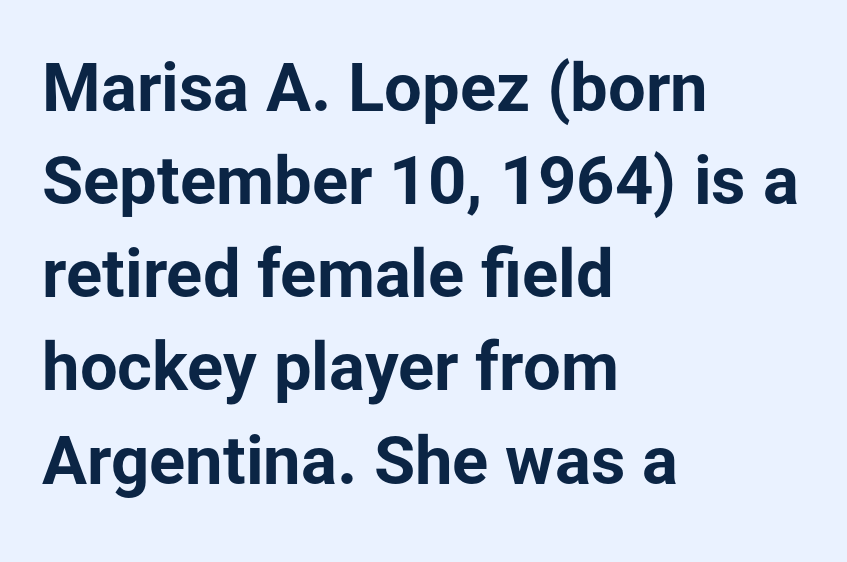
{"serif": "no", "italic": "no", "bold": "yes", "weight": "bold", "width": "normal", "stroke_contrast": "low", "x_height": "medium", "monospaced": "no", "underline": "no", "align": "left", "line_spacing": "normal", "line_spacing_ratio": 1.39, "letter_spacing": "normal", "letter_spacing_em": 0.0, "glyph_px": 67}
